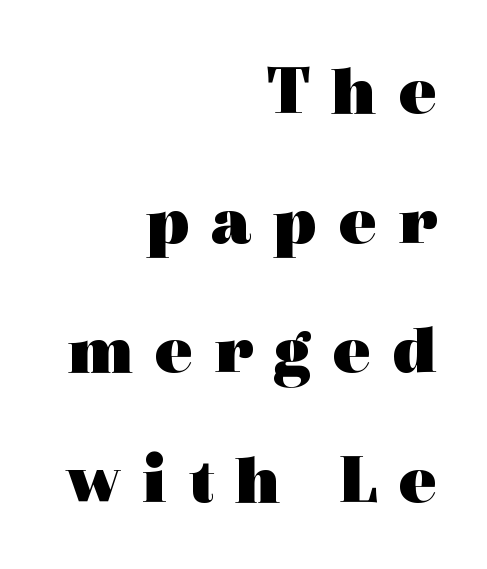
Every letter is thick-stroked: bold, no question. Look at the bottom of the vertical strokes: they flare into serifs here. Character widths vary here, with narrow letters taking less room than wide ones. These lines have a slow, spaced-out rhythm from letter to letter. Which margin do the lines hug? The right one — the left edge is uneven.
